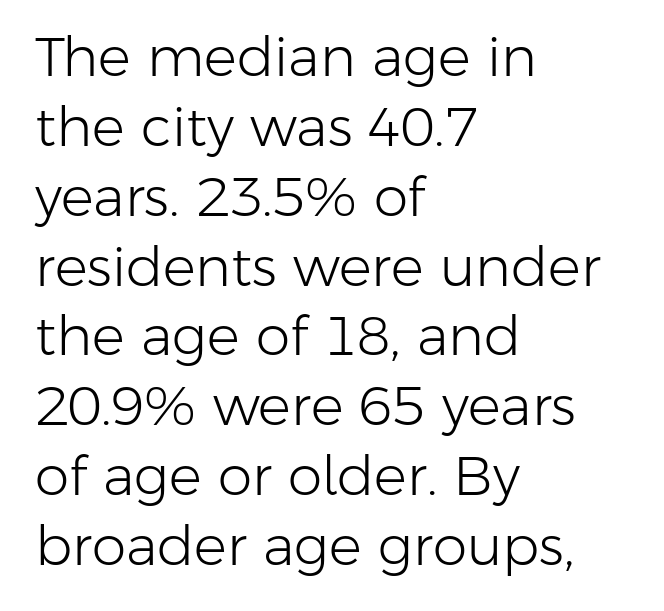
Q: Is the text bold? A: No.
Q: Is the text italic (slanted)? A: No, it is upright.
Q: Is the typeface a serif or a sans-serif typeface? A: Sans-serif.
Q: Is the text underlined? A: No.
Q: How is the paragraph aligned? A: Left-aligned.
Q: Is the spacing between letters normal or unusually wide? A: Normal.
Q: Is the spacing between lines tight, normal or loose? A: Normal.
Q: Width (condensed, normal, or wide)? A: Normal.
Q: Stroke contrast? A: Low.
Q: x-height? A: Medium.
Q: Monospaced? A: No.
